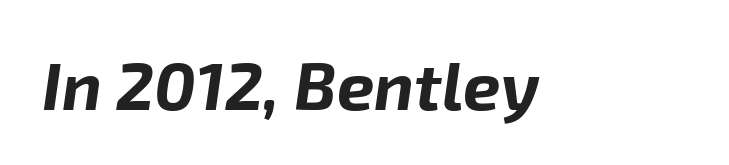
Q: Is the text bold? A: Yes.
Q: Is the text italic (slanted)? A: Yes, it leans right by about 8 degrees.
Q: Is the text underlined? A: No.
Q: Is the spacing between letters normal or unusually wide? A: Normal.
Q: Width (condensed, normal, or wide)? A: Normal.
Q: Stroke contrast? A: Low.
Q: x-height? A: Medium.
Q: Monospaced? A: No.
